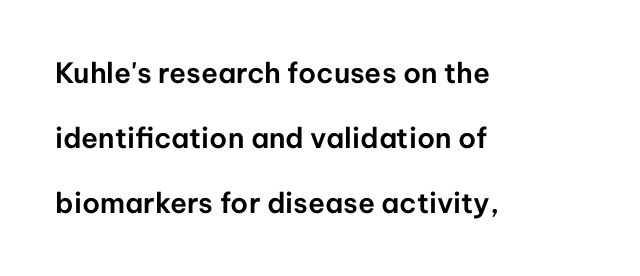
Regarding serifs, this sample does without them. Caption: standard tracking, unaltered. The passage shown is typed in a proportional face where columns would drift. Check under the words: just untouched page. Quick note: interline space is abundant.
